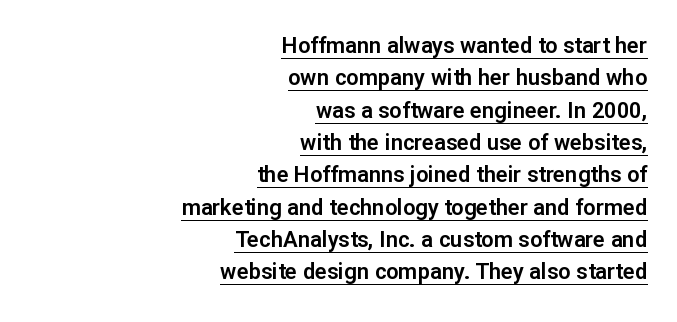
{"italic": "no", "underline": "yes", "align": "right", "line_spacing": "normal", "line_spacing_ratio": 1.47, "letter_spacing": "normal", "letter_spacing_em": 0.0, "glyph_px": 22}
